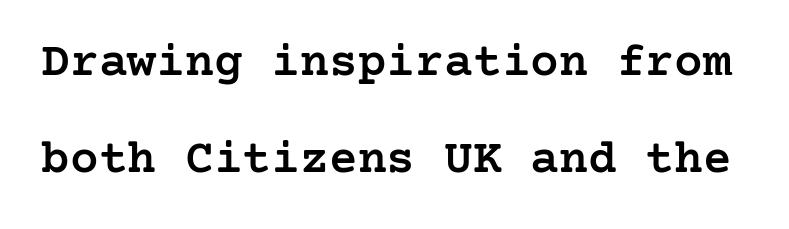
{"serif": "yes", "italic": "no", "bold": "semi", "weight": "semibold", "width": "normal", "stroke_contrast": "low", "x_height": "medium", "underline": "no", "line_spacing": "loose", "line_spacing_ratio": 2.02, "letter_spacing": "normal", "letter_spacing_em": 0.0, "glyph_px": 48}
